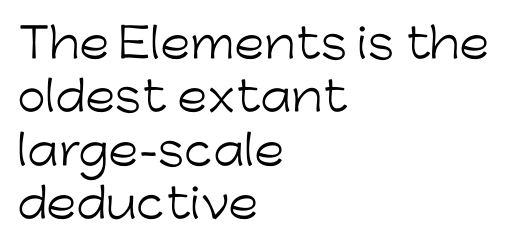
{"serif": "no", "italic": "no", "bold": "no", "weight": "light", "width": "normal", "stroke_contrast": "low", "x_height": "medium", "monospaced": "no", "underline": "no", "align": "left", "line_spacing": "normal", "line_spacing_ratio": 1.3, "letter_spacing": "normal", "letter_spacing_em": 0.0, "glyph_px": 41}
